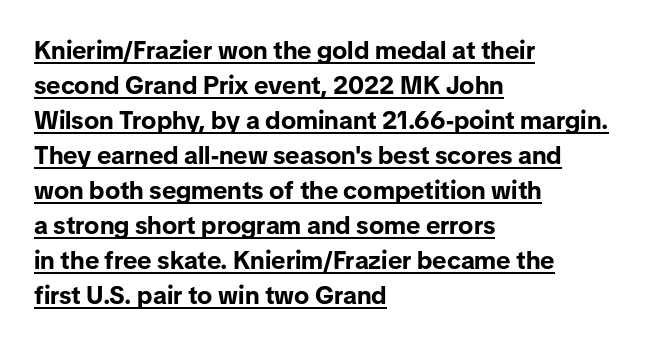
The image shows 25 px bold type, upright; set left-aligned, normal line spacing (1.4x), normal letter spacing, underlined.
